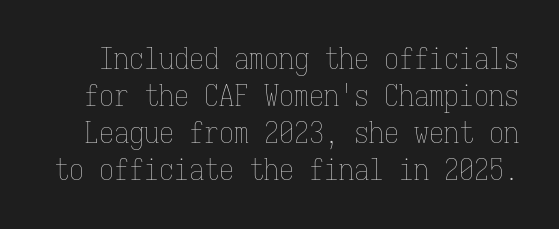
The image shows 30 px thin, condensed type, upright, monospaced; set line spacing 1.23x, normal letter spacing, not underlined; low stroke contrast and a medium x-height.
